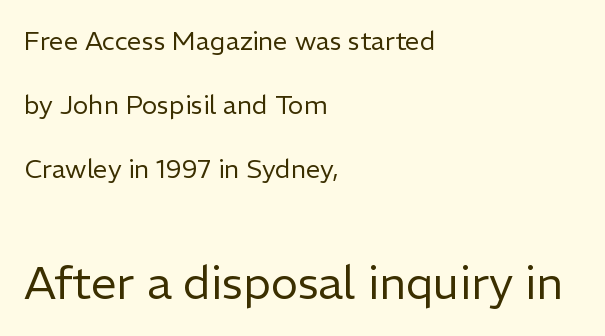
The leading is generous, giving the passage an open texture. The foot of each line stays bare and open. Upright lettering throughout. Does the copy run flush right? No — it runs flush left. A light-to-regular cut is what we see here.
